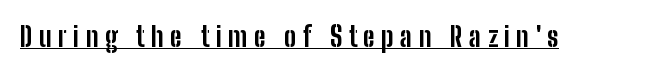
The image shows 27 px bold type, upright; set unusually wide letter spacing (+0.24 em), underlined.
